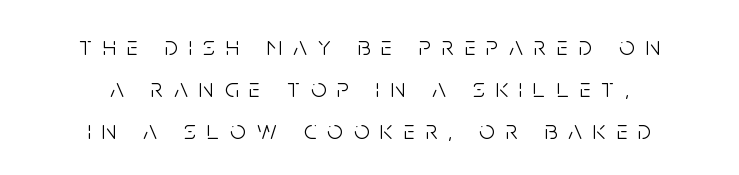
The image shows 27 px text type, upright; set centered, normal line spacing (1.55x), unusually wide letter spacing (+0.41 em), not underlined.
